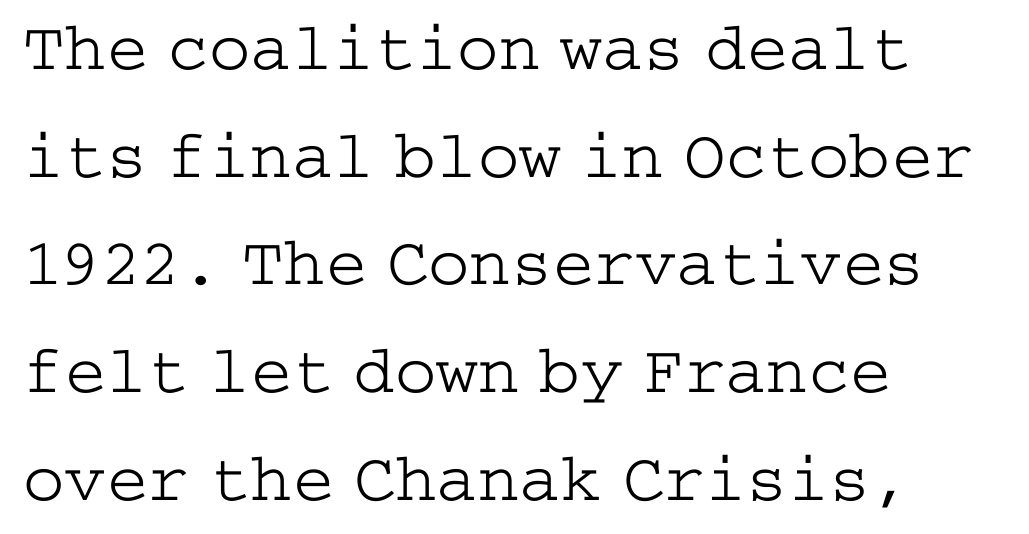
The image shows 69 px light, wide serif type, upright; set left-aligned, normal line spacing (1.56x), normal letter spacing, not underlined; low stroke contrast and a medium x-height.
